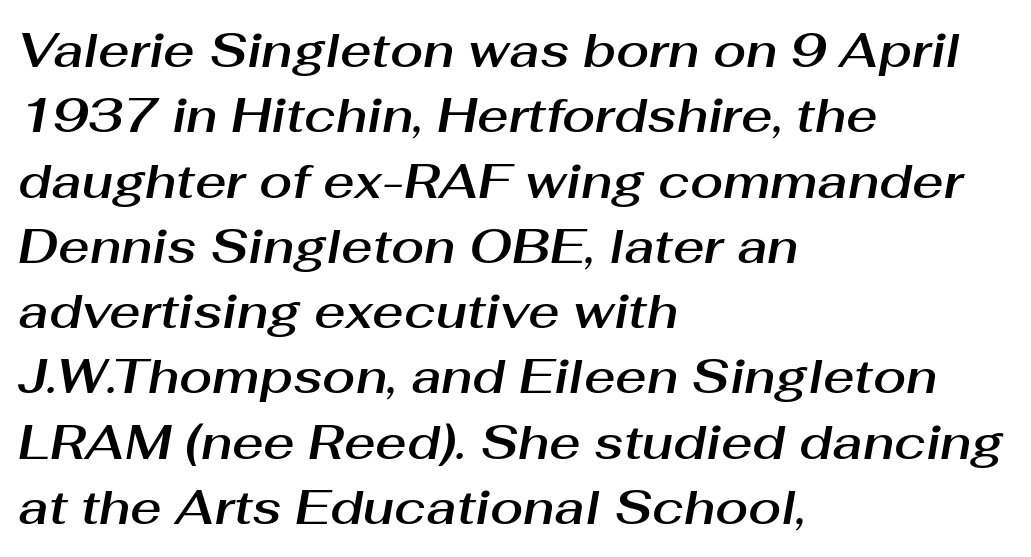
The image shows 48 px text type, italic (leaning right); set left-aligned, normal line spacing (1.36x), normal letter spacing, not underlined; medium stroke contrast and a medium x-height.
